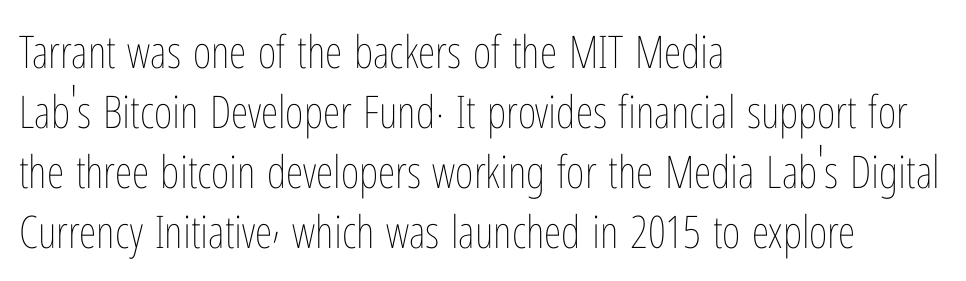
Q: Is the text bold? A: No.
Q: Is the text italic (slanted)? A: No, it is upright.
Q: Is the text underlined? A: No.
Q: How is the paragraph aligned? A: Left-aligned.
Q: Is the spacing between letters normal or unusually wide? A: Normal.
Q: Is the spacing between lines tight, normal or loose? A: Normal.
Q: Width (condensed, normal, or wide)? A: Condensed.
Q: Stroke contrast? A: Low.
Q: x-height? A: Medium.
Q: Monospaced? A: No.
